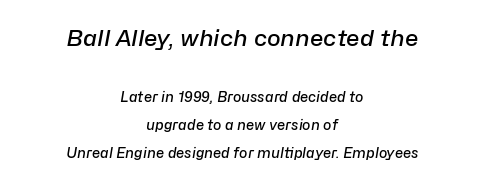
Notice the wide empty band between every row — that's loose leading. You get the large type first, then a drop to smaller type. These lines are centered, leaving both edges ragged. Standard letterfit; no display-style spreading of the glyphs. This sample uses an oblique cut, with every glyph tilted off the vertical.
